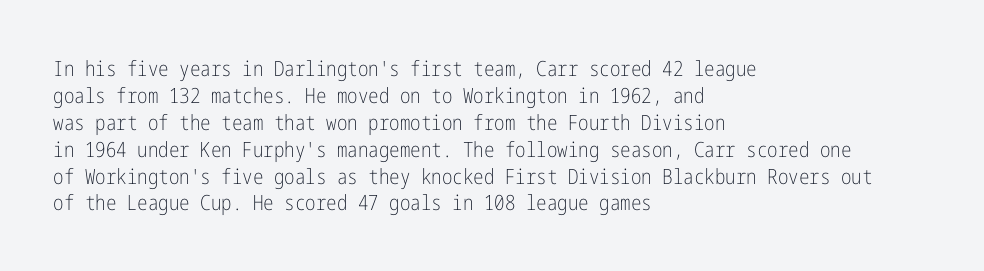
The image shows 21 px text type, upright; set left-aligned, normal line spacing (1.28x), normal letter spacing, not underlined.
